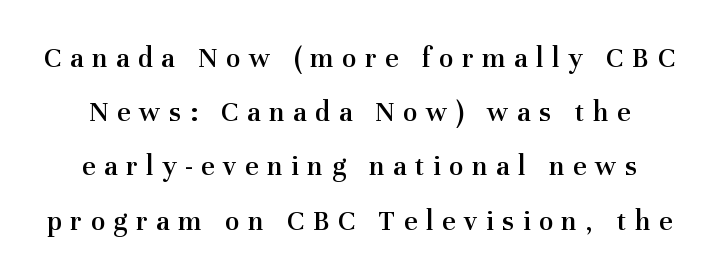
Q: Is the text bold? A: Semi-bold.
Q: Is the text italic (slanted)? A: No, it is upright.
Q: Is the typeface a serif or a sans-serif typeface? A: Serif.
Q: Is the text underlined? A: No.
Q: Is the spacing between letters normal or unusually wide? A: Unusually wide.
Q: Width (condensed, normal, or wide)? A: Normal.
Q: Stroke contrast? A: Medium.
Q: x-height? A: Medium.
Q: Monospaced? A: No.
